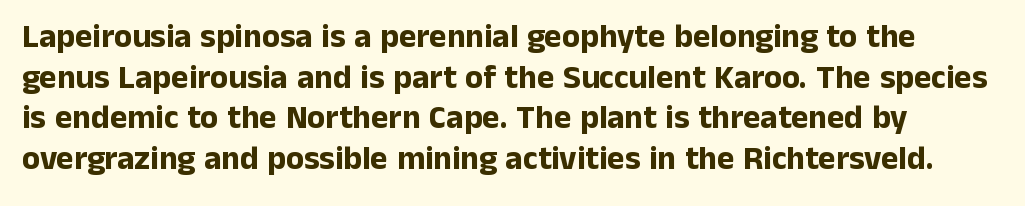
The image shows 33 px bold sans-serif type, upright; set line spacing 1.23x, normal letter spacing, not underlined; low stroke contrast and a medium x-height.
